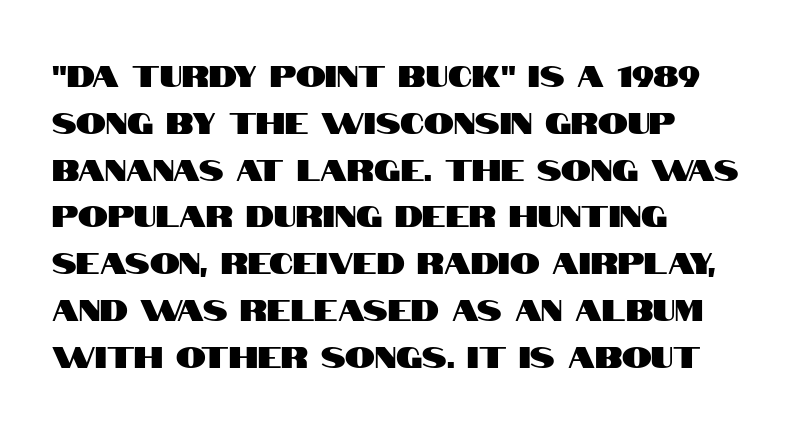
{"serif": "no", "italic": "no", "width": "condensed", "stroke_contrast": "high", "x_height": "large", "monospaced": "no", "underline": "no", "align": "left", "line_spacing": "normal", "line_spacing_ratio": 1.56, "letter_spacing": "normal", "letter_spacing_em": 0.0, "glyph_px": 30}
